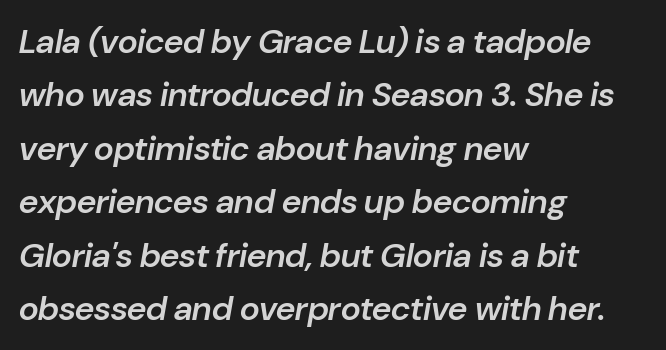
The image shows 34 px semibold type, italic (leaning right); set left-aligned, normal line spacing (1.57x), normal letter spacing, not underlined; low stroke contrast and a medium x-height.
